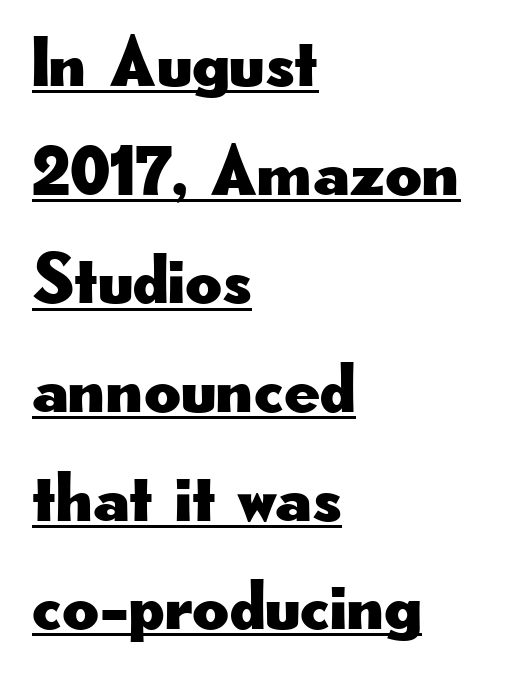
{"serif": "no", "italic": "no", "width": "wide", "stroke_contrast": "low", "x_height": "small", "monospaced": "no", "underline": "yes", "align": "left", "line_spacing": "normal", "line_spacing_ratio": 1.53, "letter_spacing": "normal", "letter_spacing_em": 0.0, "glyph_px": 71}
